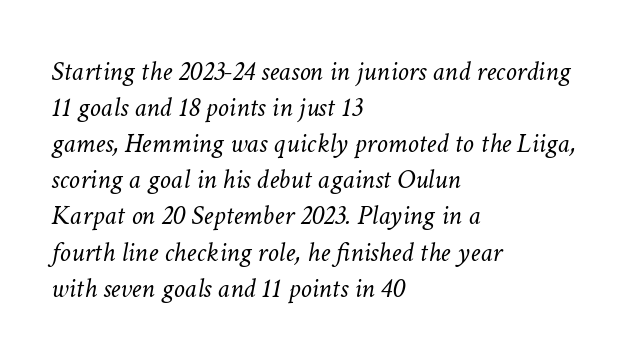
Q: Is the text bold? A: No.
Q: Is the text italic (slanted)? A: Yes, it leans right by about 11 degrees.
Q: Is the text underlined? A: No.
Q: How is the paragraph aligned? A: Left-aligned.
Q: Is the spacing between letters normal or unusually wide? A: Normal.
Q: Is the spacing between lines tight, normal or loose? A: Normal.
Q: Width (condensed, normal, or wide)? A: Normal.
Q: Stroke contrast? A: Low.
Q: x-height? A: Medium.
Q: Monospaced? A: No.
